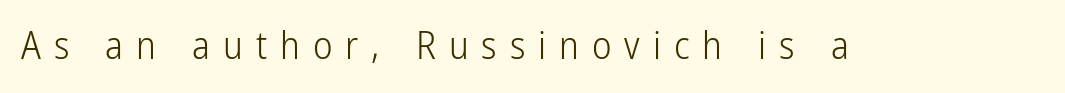
Q: Is the text bold? A: No.
Q: Is the text italic (slanted)? A: No, it is upright.
Q: Is the typeface a serif or a sans-serif typeface? A: Sans-serif.
Q: Is the text underlined? A: No.
Q: Is the spacing between letters normal or unusually wide? A: Unusually wide.
Q: Width (condensed, normal, or wide)? A: Condensed.
Q: Stroke contrast? A: Low.
Q: x-height? A: Medium.
Q: Monospaced? A: No.
